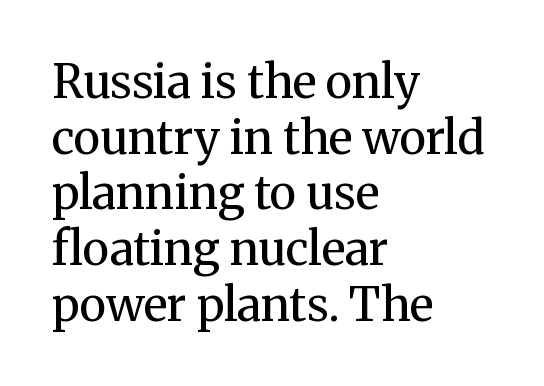
Q: Is the text bold? A: No.
Q: Is the text italic (slanted)? A: No, it is upright.
Q: Is the typeface a serif or a sans-serif typeface? A: Serif.
Q: Is the text underlined? A: No.
Q: How is the paragraph aligned? A: Left-aligned.
Q: Is the spacing between letters normal or unusually wide? A: Normal.
Q: Width (condensed, normal, or wide)? A: Normal.
Q: Stroke contrast? A: Medium.
Q: x-height? A: Medium.
Q: Monospaced? A: No.
